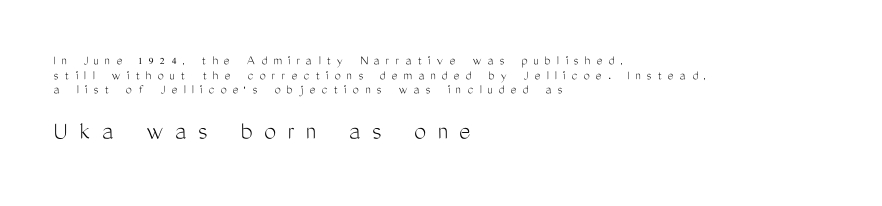
{"italic": "no", "bold": "no", "underline": "no", "align": "left", "line_spacing": "tight", "line_spacing_ratio": 1.04, "letter_spacing": "wide", "letter_spacing_em": 0.44, "larger_block": "second", "size_ratio": 1.93, "glyph_px": 27}
